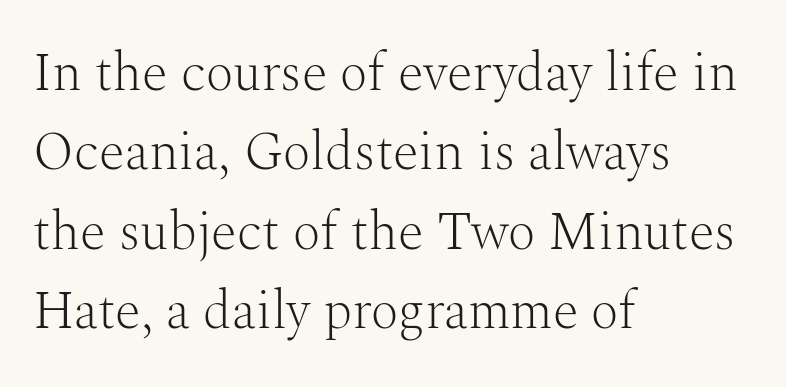
The passage shown stacks its lines at a standard gap. Varying glyph widths throughout — classic text-font behaviour. These lines are composed in type with serifs. Observe the ordinary spacing: letters are neighbours, not strangers. The characters are drawn with everyday or finer stroke widths.
